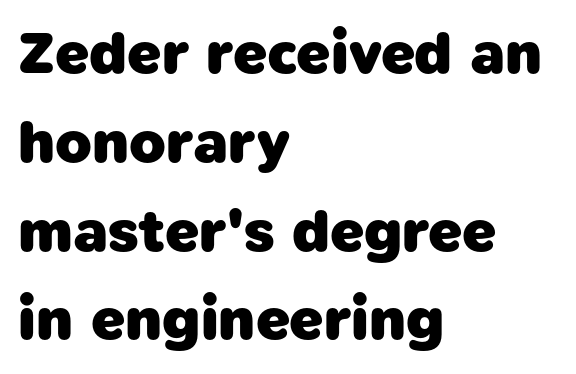
The image shows 60 px heavy sans-serif type; set left-aligned, normal line spacing (1.48x), normal letter spacing, not underlined; low stroke contrast and a medium x-height.
